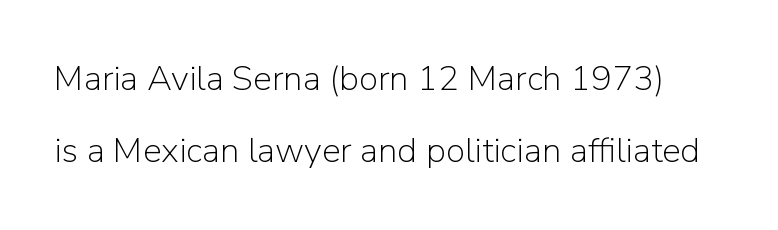
{"serif": "no", "italic": "no", "bold": "no", "weight": "light", "width": "normal", "stroke_contrast": "low", "x_height": "medium", "monospaced": "no", "underline": "no", "line_spacing": "loose", "line_spacing_ratio": 2.07, "letter_spacing": "normal", "letter_spacing_em": 0.0, "glyph_px": 35}
